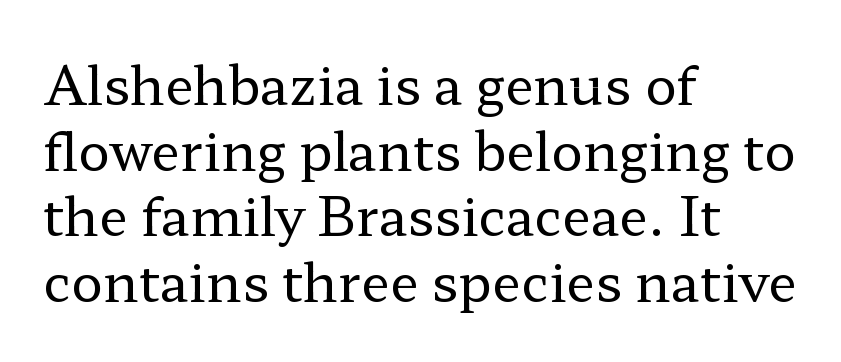
Q: Is the text bold? A: No.
Q: Is the text italic (slanted)? A: No, it is upright.
Q: Is the typeface a serif or a sans-serif typeface? A: Serif.
Q: Is the text underlined? A: No.
Q: How is the paragraph aligned? A: Left-aligned.
Q: Is the spacing between letters normal or unusually wide? A: Normal.
Q: Width (condensed, normal, or wide)? A: Wide.
Q: Stroke contrast? A: Low.
Q: x-height? A: Medium.
Q: Monospaced? A: No.
